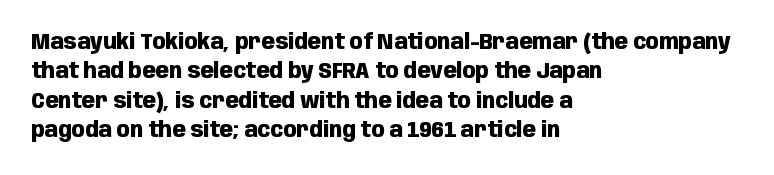
{"italic": "no", "bold": "yes", "underline": "no", "align": "left", "line_spacing": "normal", "line_spacing_ratio": 1.34, "letter_spacing": "normal", "letter_spacing_em": 0.0, "glyph_px": 22}
